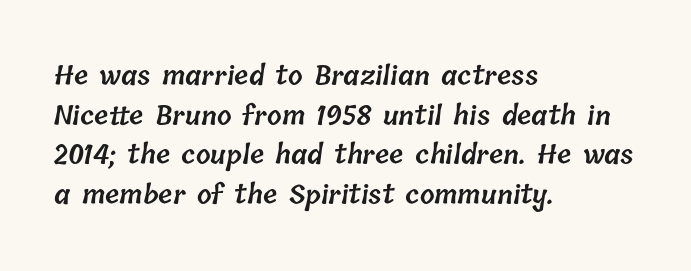
{"bold": "semi", "underline": "no", "align": "left", "line_spacing": "normal", "line_spacing_ratio": 1.52, "letter_spacing": "normal", "letter_spacing_em": 0.0, "glyph_px": 26}
